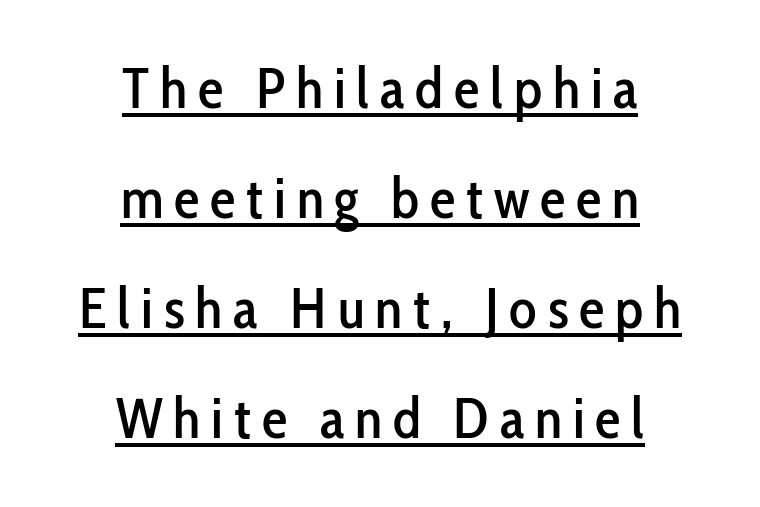
{"serif": "no", "italic": "no", "width": "condensed", "stroke_contrast": "low", "x_height": "medium", "monospaced": "no", "underline": "yes", "align": "center", "line_spacing": "loose", "line_spacing_ratio": 1.93, "glyph_px": 57}
